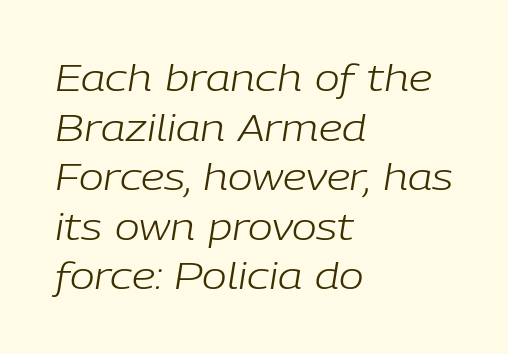
The image shows 37 px light type, italic (leaning right); set left-aligned, normal line spacing (1.34x), normal letter spacing, not underlined; low stroke contrast and a medium x-height.
